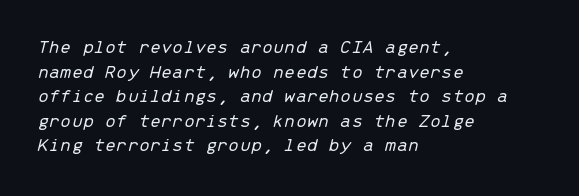
Q: Is the text bold? A: No.
Q: Is the text italic (slanted)? A: Yes, it leans right by about 13 degrees.
Q: Is the text underlined? A: No.
Q: How is the paragraph aligned? A: Left-aligned.
Q: Is the spacing between letters normal or unusually wide? A: Normal.
